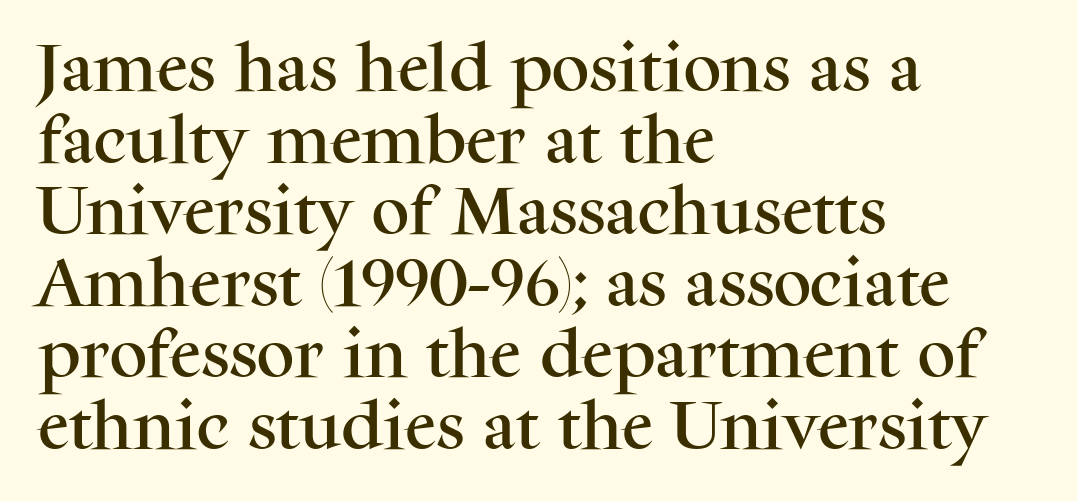
Where is the straight margin? On the left. You can tell from the footed stems that serif type was used. The specimen reads as upright at a glance. Type without underlining.
